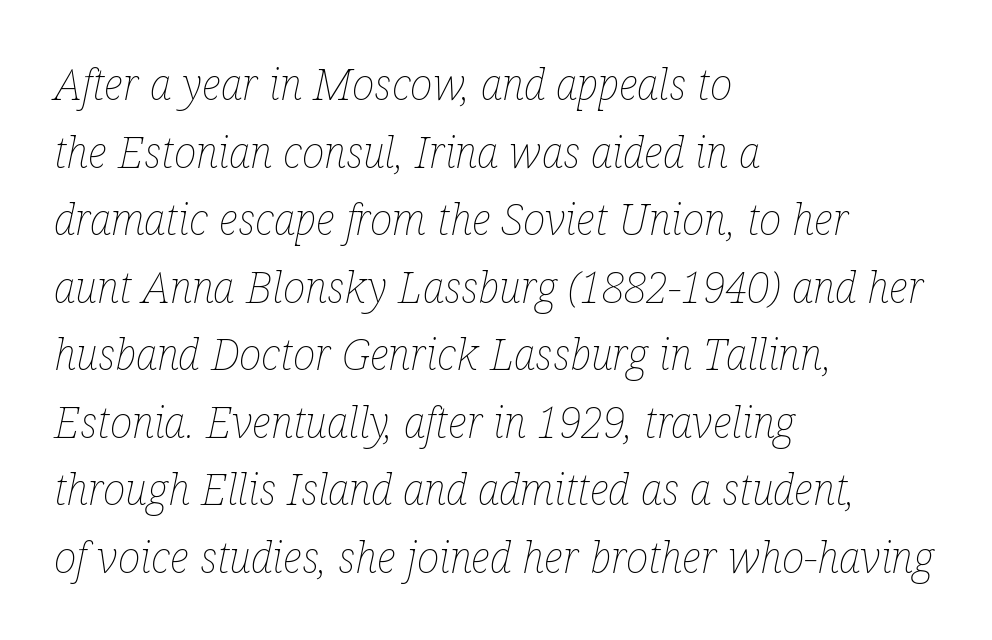
The image shows 43 px thin, condensed type, italic (leaning right); set left-aligned, normal line spacing (1.57x), normal letter spacing, not underlined; low stroke contrast and a medium x-height.
